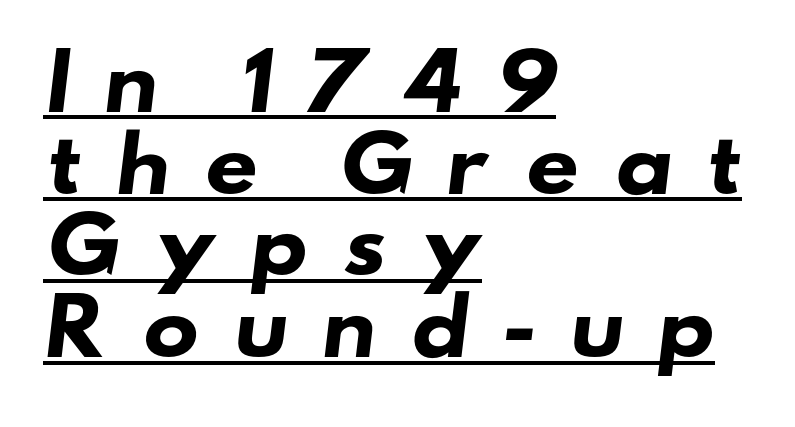
Q: Is the text bold? A: Yes.
Q: Is the typeface a serif or a sans-serif typeface? A: Sans-serif.
Q: Is the text underlined? A: Yes.
Q: How is the paragraph aligned? A: Left-aligned.
Q: Is the spacing between letters normal or unusually wide? A: Unusually wide.
Q: Is the spacing between lines tight, normal or loose? A: Tight.
Q: Width (condensed, normal, or wide)? A: Wide.
Q: Stroke contrast? A: Low.
Q: x-height? A: Small.
Q: Monospaced? A: No.
